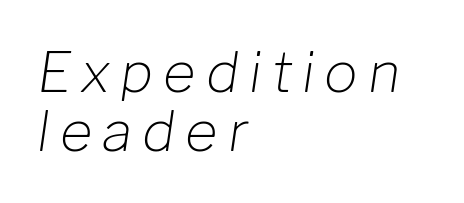
Type without underlining. This sample has the flowing, uneven cadence of proportional lettering. The font is comparable to plain body text, perhaps lighter. Characters are canted at an angle relative to the baseline's perpendicular.
